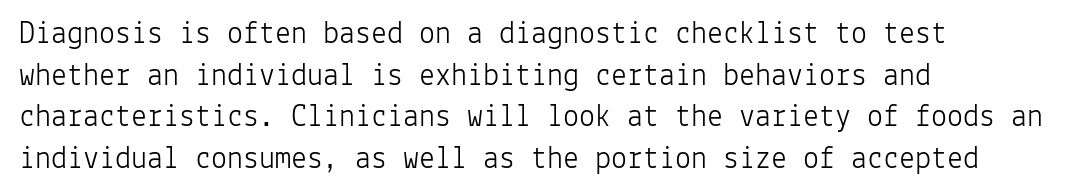
Every character sits straight up, as roman type does. In terms of letterform style, serifs are entirely absent. Does the copy run flush right? No — it runs flush left. A typesetter would call this zero additional tracking. Weight: not bold — regular or lighter. Quick note: interline space is typical.
